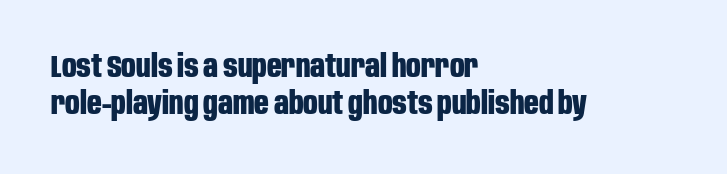
{"serif": "no", "italic": "no", "bold": "yes", "weight": "bold", "width": "condensed", "stroke_contrast": "low", "x_height": "large", "monospaced": "no", "underline": "no", "align": "left", "line_spacing_ratio": 1.17, "letter_spacing": "normal", "letter_spacing_em": 0.0, "glyph_px": 32}
